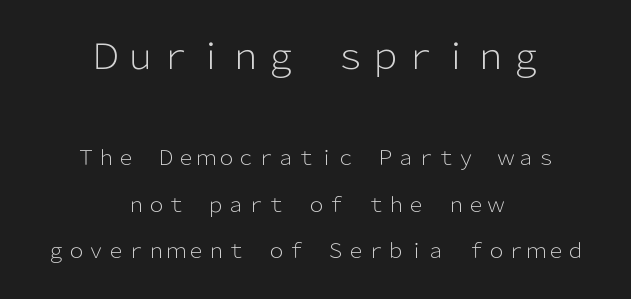
Q: Is the text bold? A: No.
Q: Is the text italic (slanted)? A: No, it is upright.
Q: Is the typeface a serif or a sans-serif typeface? A: Sans-serif.
Q: Is the text underlined? A: No.
Q: How is the paragraph aligned? A: Centered.
Q: Is the spacing between letters normal or unusually wide? A: Normal.
Q: Is the spacing between lines tight, normal or loose? A: Loose.
Q: Which block of text is set in a larger size, the first (top) or the second (bottom)? A: The first (top) one.
Q: Width (condensed, normal, or wide)? A: Normal.
Q: Stroke contrast? A: Low.
Q: x-height? A: Medium.
Q: Monospaced? A: No.
